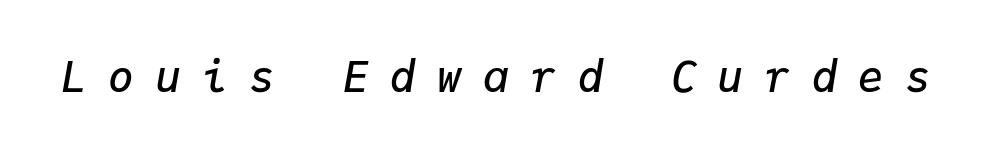
The image shows 43 px semibold type, italic (leaning right), monospaced; set unusually wide letter spacing (+0.49 em), not underlined; low stroke contrast and a medium x-height.
